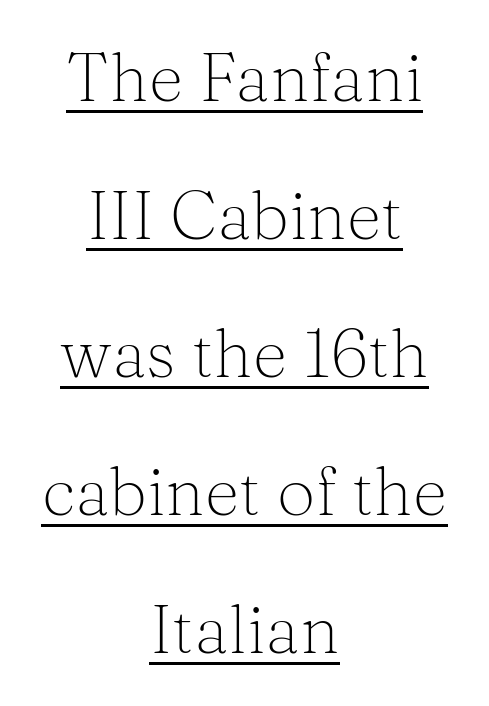
{"serif": "yes", "italic": "no", "bold": "no", "weight": "light", "width": "normal", "stroke_contrast": "medium", "x_height": "medium", "monospaced": "no", "underline": "yes", "align": "center", "line_spacing": "loose", "line_spacing_ratio": 2.03, "letter_spacing": "normal", "letter_spacing_em": 0.0, "glyph_px": 68}
